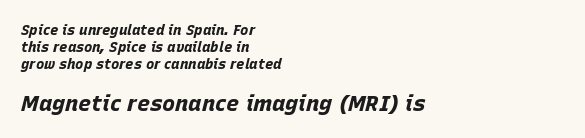
{"italic": "yes", "lean": "right", "slant_degrees": 15, "bold": "yes", "underline": "no", "align": "left", "line_spacing_ratio": 1.22, "letter_spacing": "normal", "letter_spacing_em": 0.0, "larger_block": "second", "size_ratio": 1.57, "glyph_px": 22}
